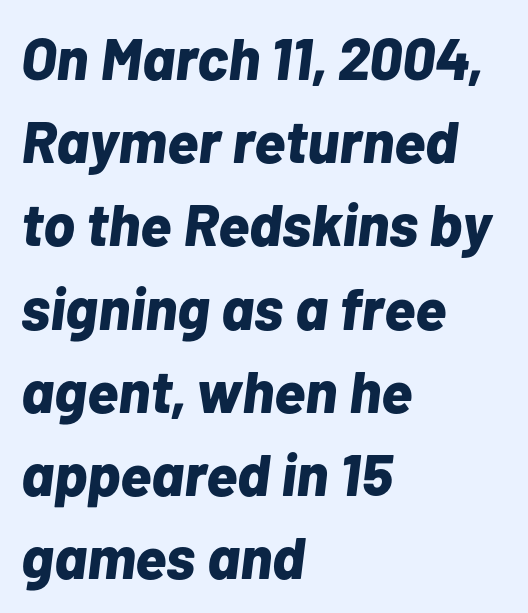
Q: Is the text bold? A: Yes.
Q: Is the text italic (slanted)? A: Yes, it leans right by about 7 degrees.
Q: Is the text underlined? A: No.
Q: How is the paragraph aligned? A: Left-aligned.
Q: Is the spacing between letters normal or unusually wide? A: Normal.
Q: Is the spacing between lines tight, normal or loose? A: Normal.
Q: Width (condensed, normal, or wide)? A: Normal.
Q: Stroke contrast? A: Low.
Q: x-height? A: Medium.
Q: Monospaced? A: No.
